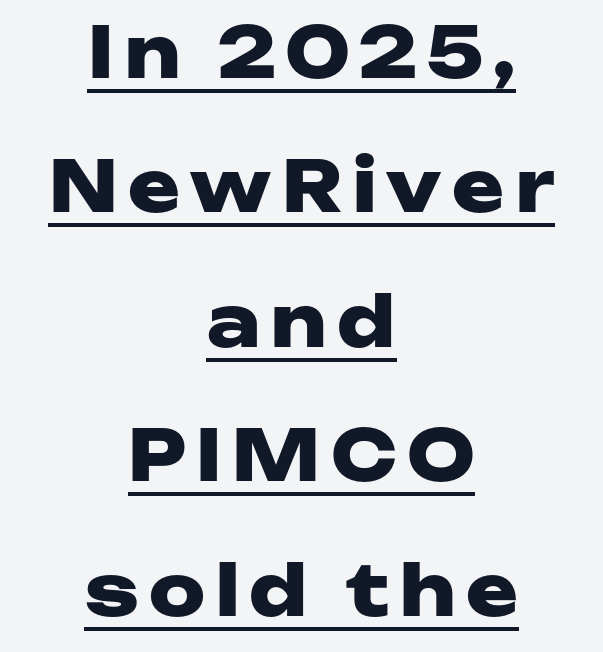
The image shows 70 px heavy, wide sans-serif type, upright; set centered, loose line spacing (1.92x), underlined; low stroke contrast and a medium x-height.
